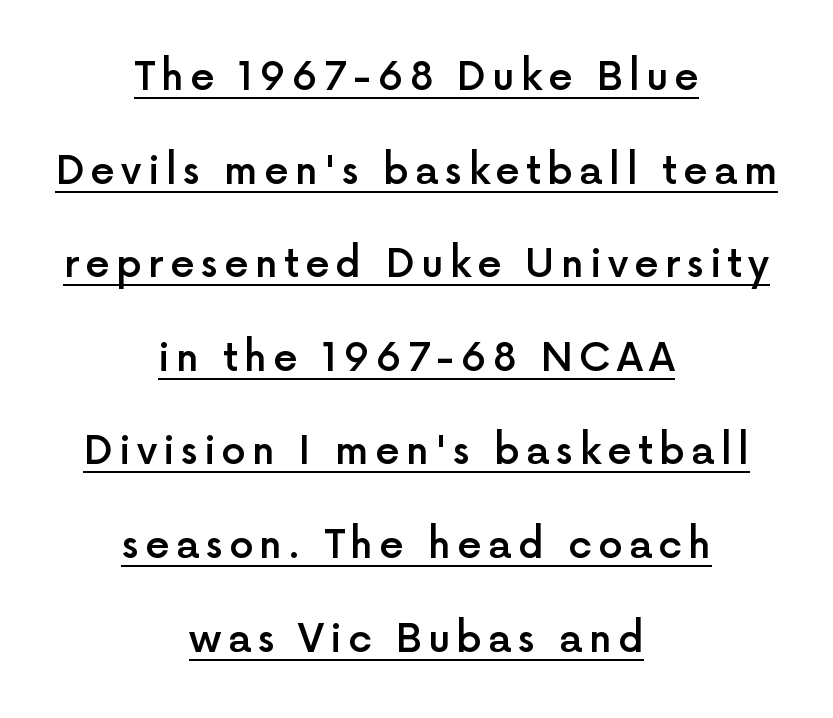
{"serif": "no", "italic": "no", "bold": "semi", "weight": "semibold", "width": "normal", "x_height": "medium", "monospaced": "no", "underline": "yes", "align": "center", "line_spacing": "loose", "line_spacing_ratio": 2.4, "glyph_px": 39}
